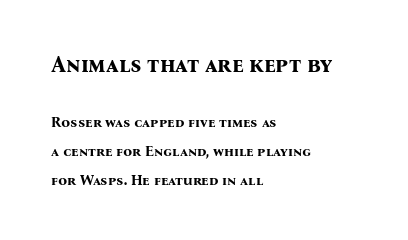
Q: Is the text bold? A: Yes.
Q: Is the text italic (slanted)? A: No, it is upright.
Q: Is the text underlined? A: No.
Q: How is the paragraph aligned? A: Left-aligned.
Q: Is the spacing between letters normal or unusually wide? A: Normal.
Q: Is the spacing between lines tight, normal or loose? A: Loose.
Q: Which block of text is set in a larger size, the first (top) or the second (bottom)? A: The first (top) one.
